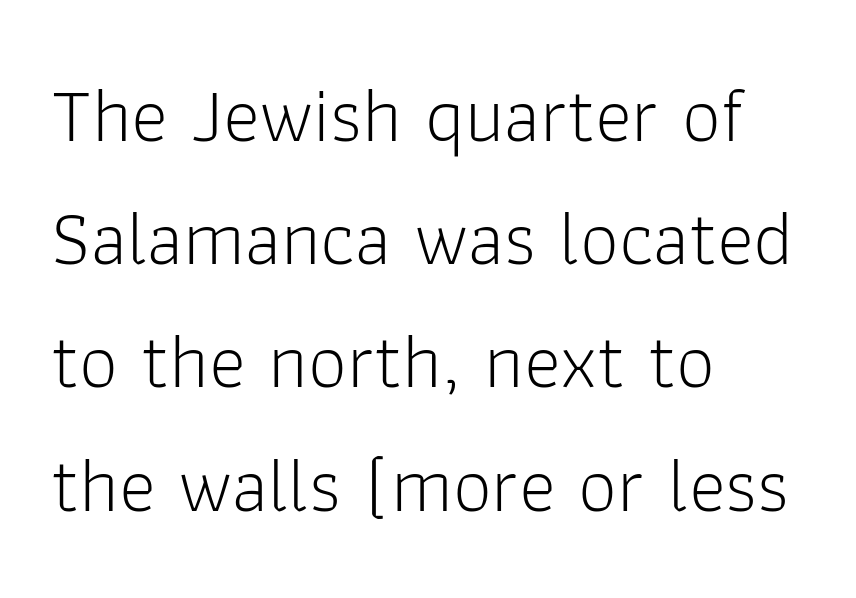
Q: Is the text bold? A: No.
Q: Is the text italic (slanted)? A: No, it is upright.
Q: Is the typeface a serif or a sans-serif typeface? A: Sans-serif.
Q: Is the text underlined? A: No.
Q: How is the paragraph aligned? A: Left-aligned.
Q: Is the spacing between letters normal or unusually wide? A: Normal.
Q: Is the spacing between lines tight, normal or loose? A: Normal.
Q: Width (condensed, normal, or wide)? A: Normal.
Q: Stroke contrast? A: Low.
Q: x-height? A: Medium.
Q: Monospaced? A: No.
